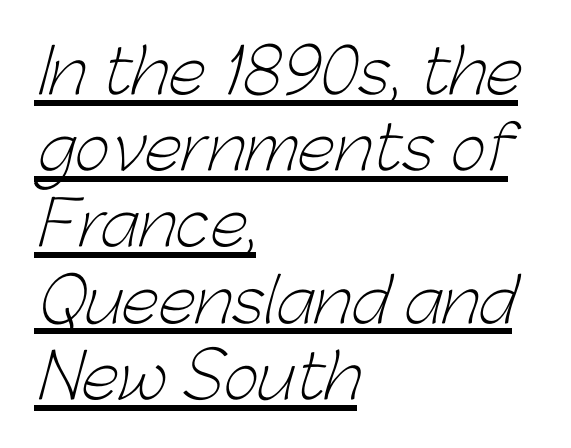
The words here are underlined. Notice how descenders clear the ascenders below comfortably — that's standard leading. The face used here is a sans, in the tradition of grotesques and geometrics. The paragraph has a hard left edge and a soft right edge. There is no visible air inserted between adjacent glyphs. Weight: not bold — regular or lighter.
